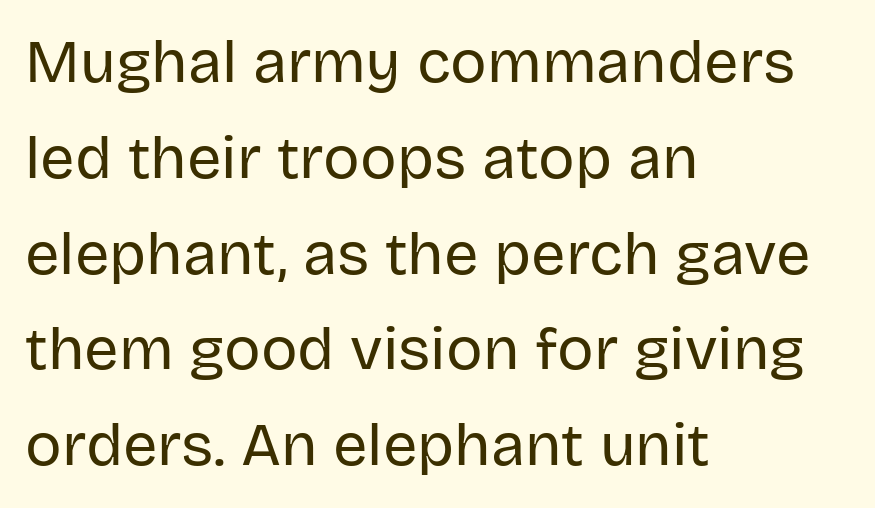
{"serif": "no", "italic": "no", "bold": "no", "weight": "regular", "width": "normal", "stroke_contrast": "low", "x_height": "large", "monospaced": "no", "underline": "no", "align": "left", "line_spacing": "normal", "line_spacing_ratio": 1.57, "letter_spacing": "normal", "letter_spacing_em": 0.0, "glyph_px": 61}
